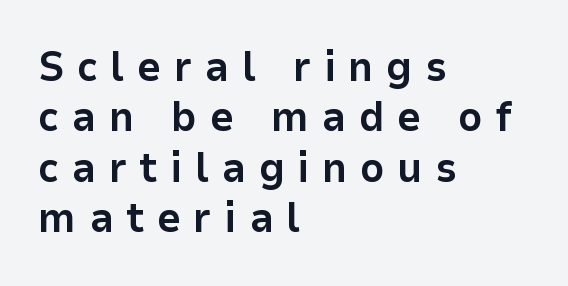
{"serif": "no", "italic": "no", "bold": "yes", "weight": "bold", "width": "normal", "stroke_contrast": "low", "x_height": "medium", "monospaced": "no", "underline": "no", "align": "left", "line_spacing_ratio": 1.2, "letter_spacing": "wide", "letter_spacing_em": 0.3, "glyph_px": 42}
